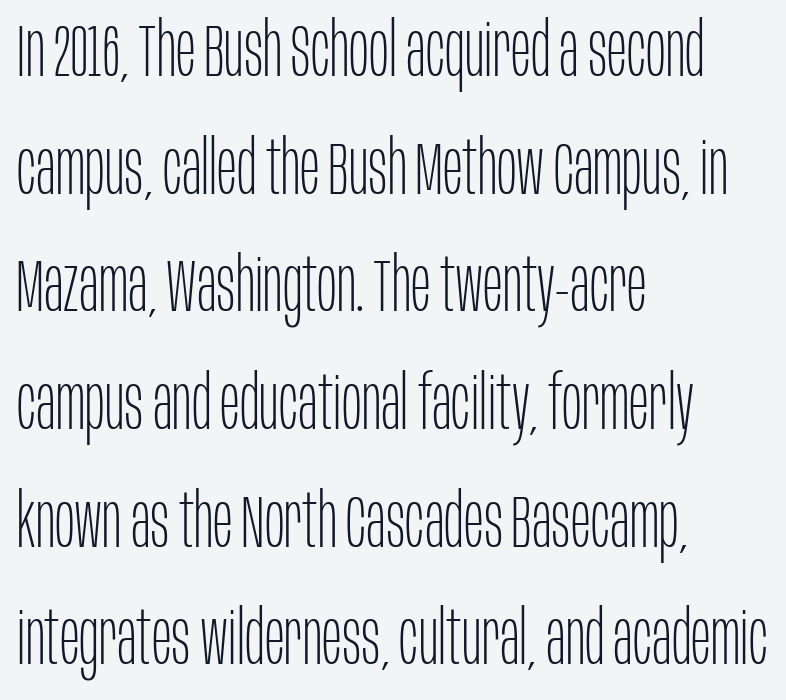
If you measured baseline to baseline, you'd find a middling distance. Each stroke keeps to a modest, everyday thickness or less. Do the characters align in a grid? No, the font is proportional. The typeface chosen for these lines omits serifs.
